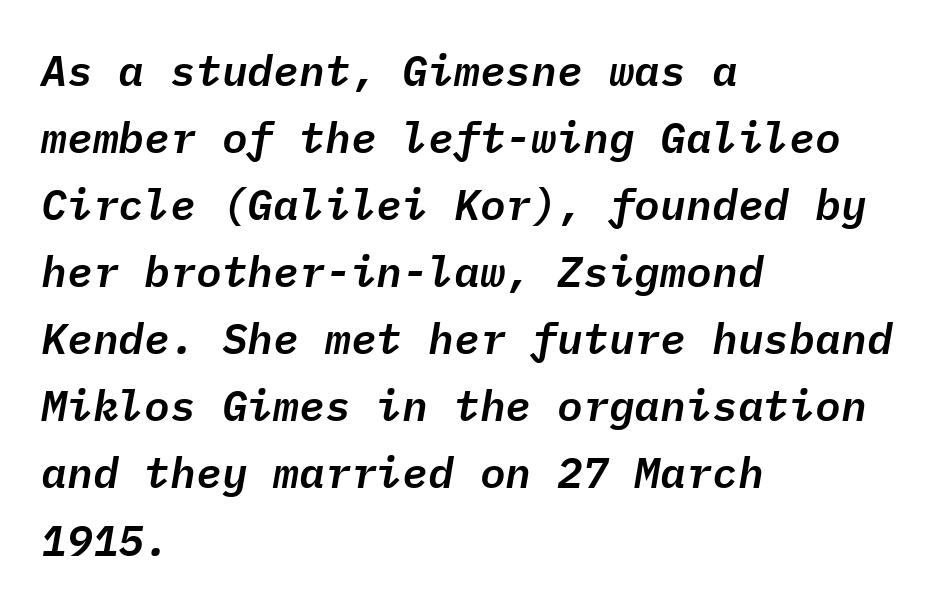
Emphasis-style slanted type is in use. Bare-footed words on every line. Regarding leading, the lines here are spaced in the standard way. Is the block centered? No — it sits flush against the left margin. How are the letters spaced? Ordinarily, with no added tracking. Fixed-width glyphs throughout — classic coding-font behaviour.
